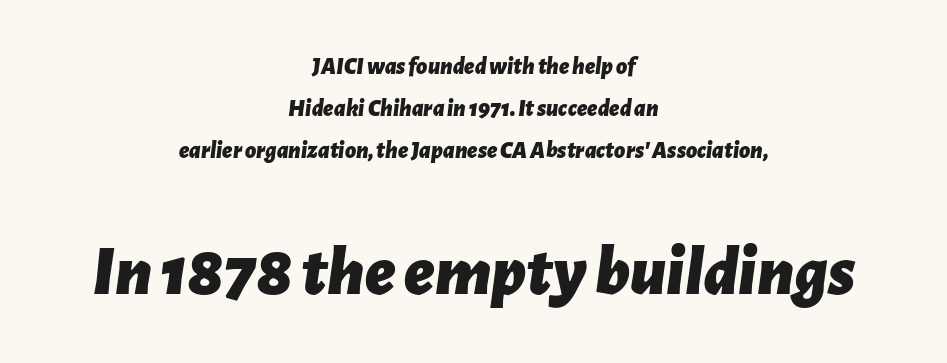
The image shows 71 px bold type, italic (leaning right); set centered, line spacing 1.75x, normal letter spacing, not underlined; the second (bottom) block is 2.96x larger; low stroke contrast and a medium x-height.
